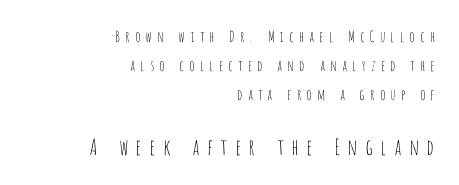
You can tell it's not italic because the verticals are truly vertical. The space between consecutive lines is lavish. Which chunk is bigger? The second one — the bottom block dwarfs the top. Visually the block forms a straight wall on the right and a jagged coastline on the left. Letters rest on an invisible, unmarked baseline. Weight: in the light-to-regular range.
